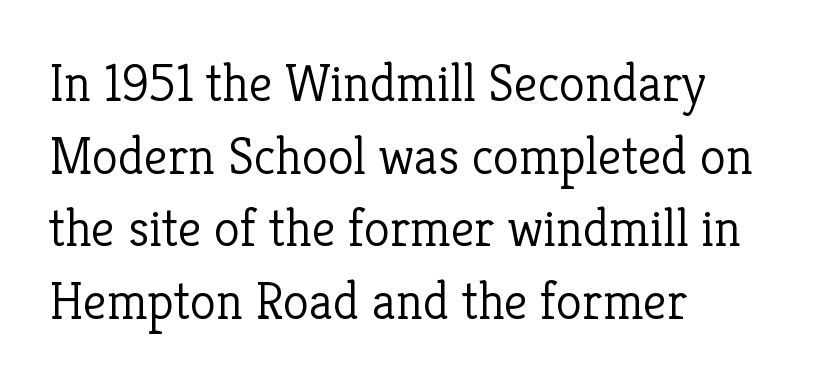
The lettering holds an erect, upright posture throughout. Anything drawn beneath the words? Only blank space. What stands out about the letter spacing? Nothing — it is the standard amount. The face used here is proportionally spaced, like ordinary book or web type. Are there feet on the stems? There are — it's a serif. Whoever set this chose a conventional vertical rhythm.
